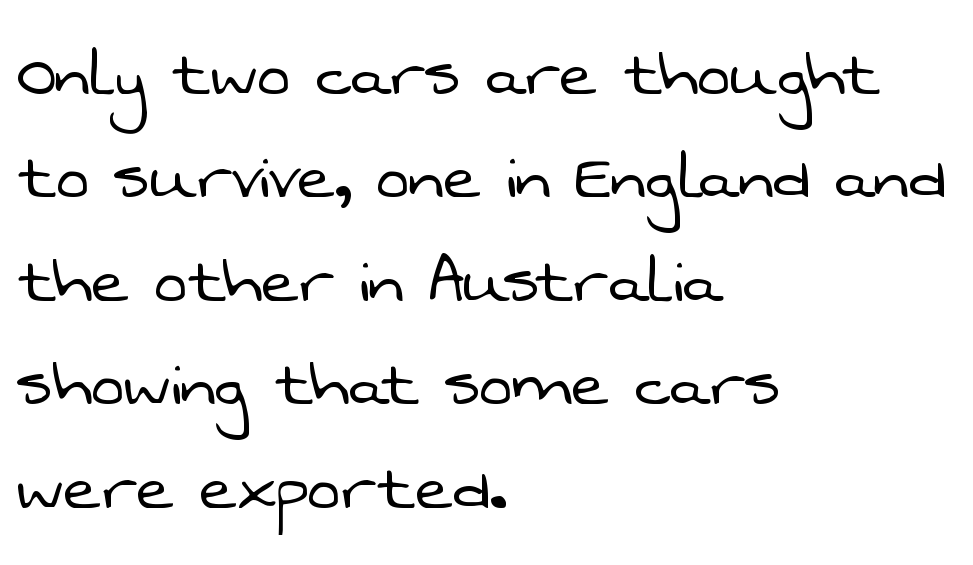
The image shows 79 px light sans-serif type; set left-aligned, normal line spacing (1.31x), normal letter spacing, not underlined; low stroke contrast and a medium x-height.
